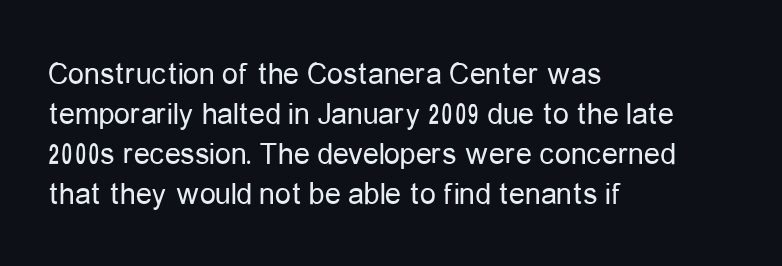
No extra tracking has been applied to these lines. Designer's note — italics off, roman on. Is this a fixed-width face? No — the glyphs have proportional, varying widths. No feet cap the strokes, marking this as sans-serif type. The leading is moderate, giving the passage an even texture.
